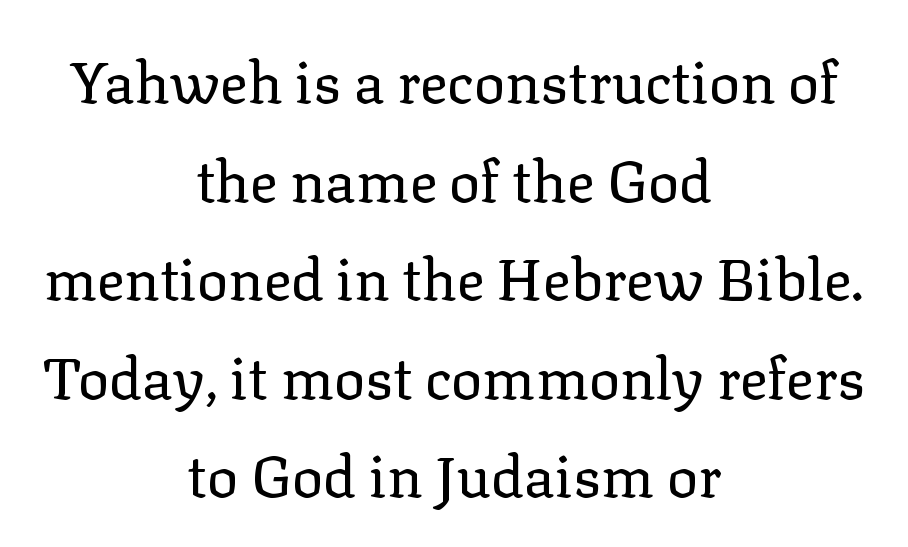
The string is rendered with underlining switched off. Horizontal bands of white between lines are of average thickness. A serif font was chosen for this passage. This sample uses an upright cut, with every glyph sitting square on the baseline.
